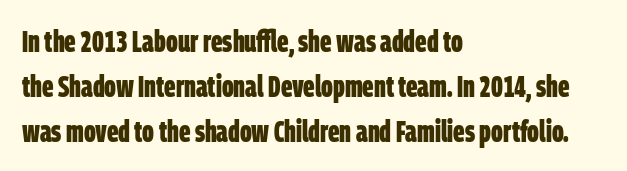
Think of a printed novel: that variable character pitch is what you see here. The passage shown is not underscored anywhere. The passage is arranged the way most books set body copy — flush left. Regarding leading, the lines here are spaced in the standard way. This rendering employs a face without finishing strokes, i.e., a sans-serif. Between one letter and the next there's only the usual sliver of space.
